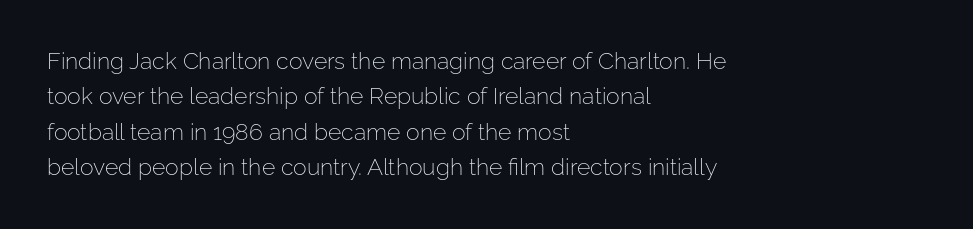
{"italic": "no", "bold": "no", "underline": "no", "align": "left", "line_spacing": "normal", "line_spacing_ratio": 1.54, "letter_spacing": "normal", "letter_spacing_em": 0.0, "glyph_px": 23}
